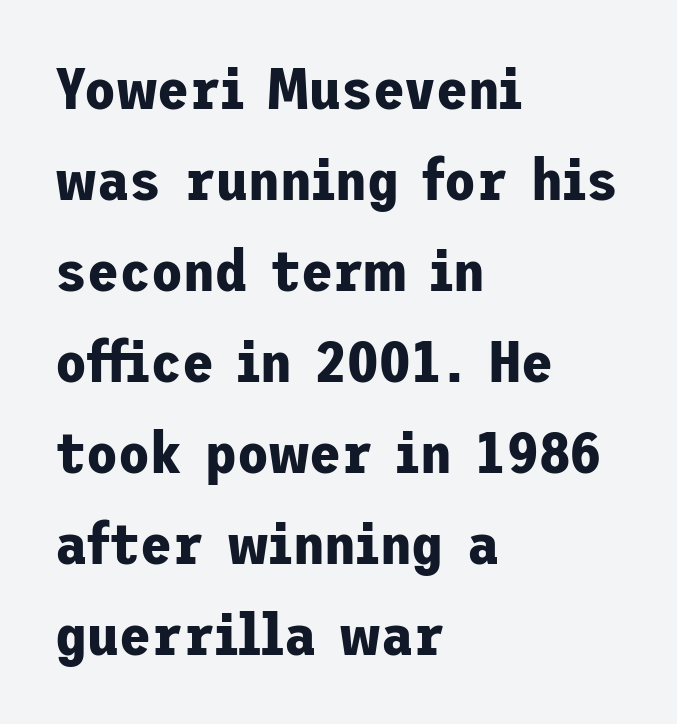
The image shows 58 px bold sans-serif type, upright; set left-aligned, normal line spacing (1.57x), normal letter spacing, not underlined; low stroke contrast and a medium x-height.
